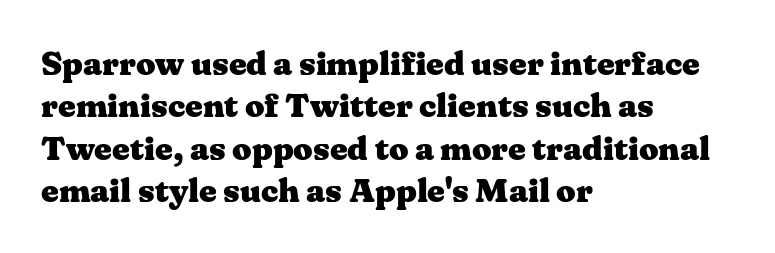
Q: Is the text bold? A: Yes.
Q: Is the text italic (slanted)? A: No, it is upright.
Q: Is the typeface a serif or a sans-serif typeface? A: Serif.
Q: Is the text underlined? A: No.
Q: How is the paragraph aligned? A: Left-aligned.
Q: Is the spacing between letters normal or unusually wide? A: Normal.
Q: Is the spacing between lines tight, normal or loose? A: Normal.
Q: Width (condensed, normal, or wide)? A: Wide.
Q: Stroke contrast? A: Medium.
Q: x-height? A: Medium.
Q: Monospaced? A: No.
